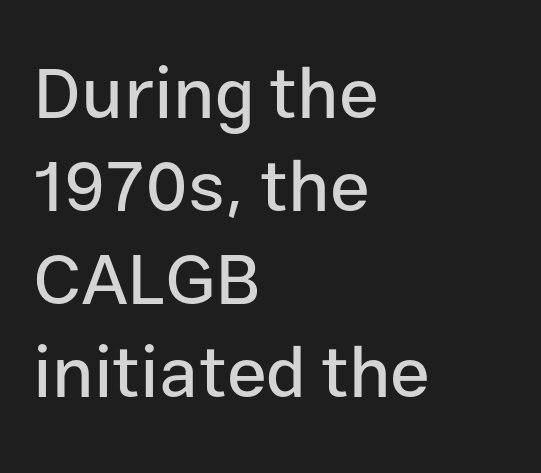
Q: Is the text italic (slanted)? A: No, it is upright.
Q: Is the typeface a serif or a sans-serif typeface? A: Sans-serif.
Q: Is the text underlined? A: No.
Q: How is the paragraph aligned? A: Left-aligned.
Q: Is the spacing between letters normal or unusually wide? A: Normal.
Q: Is the spacing between lines tight, normal or loose? A: Normal.
Q: Width (condensed, normal, or wide)? A: Normal.
Q: Stroke contrast? A: Low.
Q: x-height? A: Medium.
Q: Monospaced? A: No.
